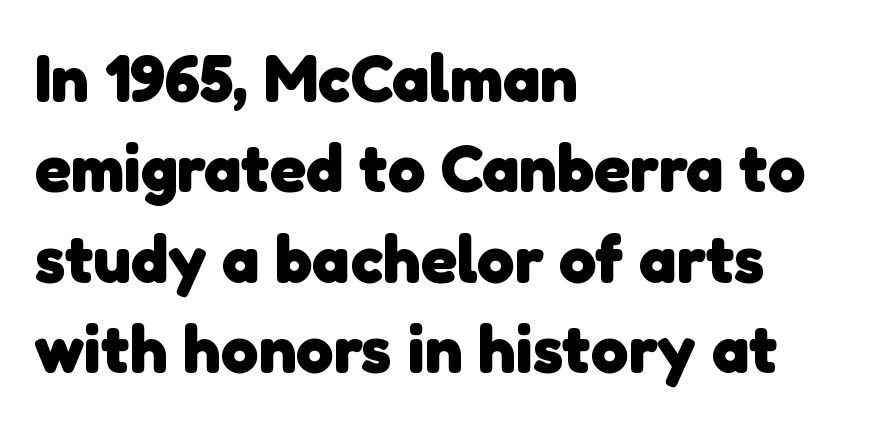
The image shows 67 px heavy sans-serif type; set left-aligned, normal line spacing (1.35x), normal letter spacing, not underlined; low stroke contrast and a medium x-height.
